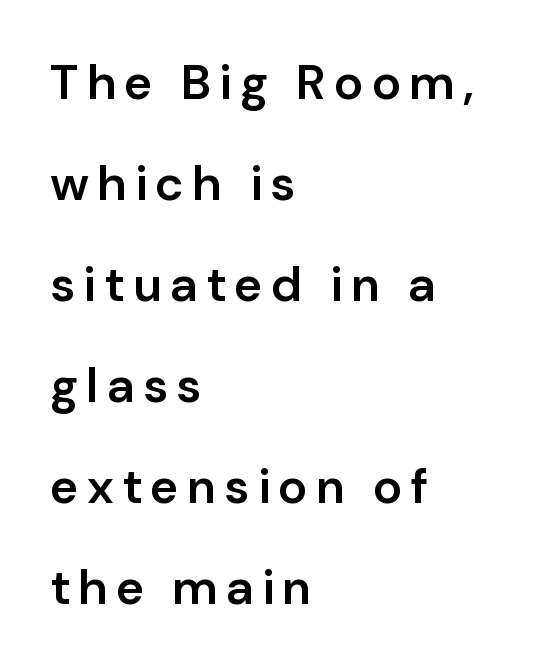
The image shows 49 px semibold sans-serif type, upright; set left-aligned, loose line spacing (2.06x), not underlined; low stroke contrast and a medium x-height.
